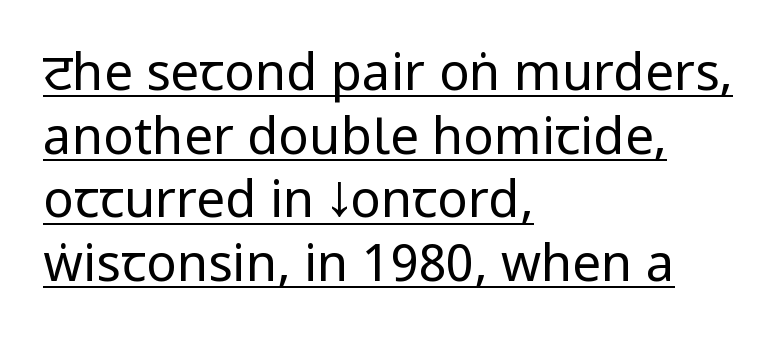
Tracking here is standard; glyphs follow each other at the usual distance. This sample carries an underscore along the baseline area. Looks like regular typesetting: each glyph gets only the width it needs. You can tell it's not italic because the verticals are truly vertical.
